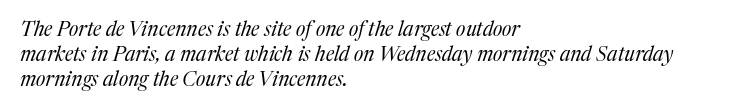
Characters are canted at an angle relative to the baseline's perpendicular. The space beneath each line is pristine and unruled. Students, note that the glyphs here touch the page at normal intervals. Weight class: somewhere from thin through regular.
